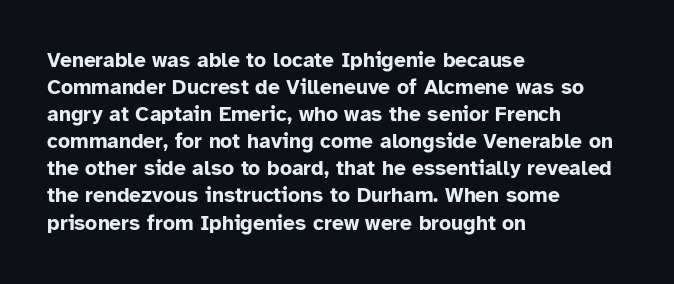
The image shows 21 px bold type, upright; set left-aligned, normal line spacing (1.29x), normal letter spacing, not underlined.
